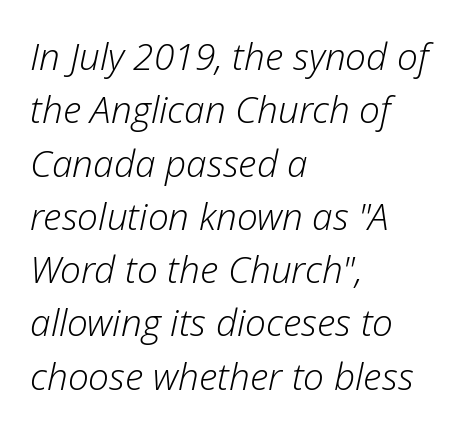
Q: Is the text bold? A: No.
Q: Is the text italic (slanted)? A: Yes, it leans right by about 12 degrees.
Q: Is the text underlined? A: No.
Q: How is the paragraph aligned? A: Left-aligned.
Q: Is the spacing between letters normal or unusually wide? A: Normal.
Q: Is the spacing between lines tight, normal or loose? A: Normal.
Q: Width (condensed, normal, or wide)? A: Normal.
Q: Stroke contrast? A: Low.
Q: x-height? A: Medium.
Q: Monospaced? A: No.
